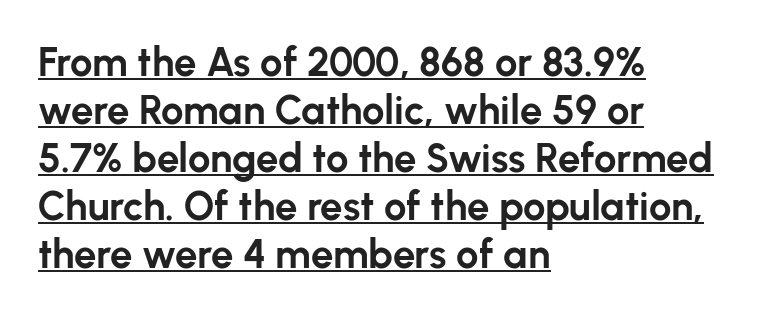
The image shows 40 px bold sans-serif type, upright; set left-aligned, line spacing 1.2x, normal letter spacing, underlined; low stroke contrast and a medium x-height.
